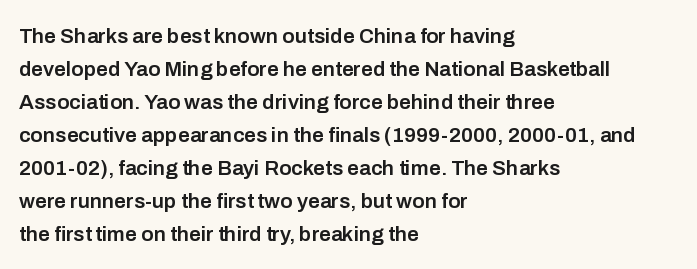
You could call the tracking neutral — neither tight nor loose. Which margin do the lines hug? The left one — the right edge is uneven. Regarding leading, the lines here are spaced in the standard way. Does the weight exceed regular? Yes, but only to semibold. The glyphs are unaccompanied by any horizontal stroke below them.
